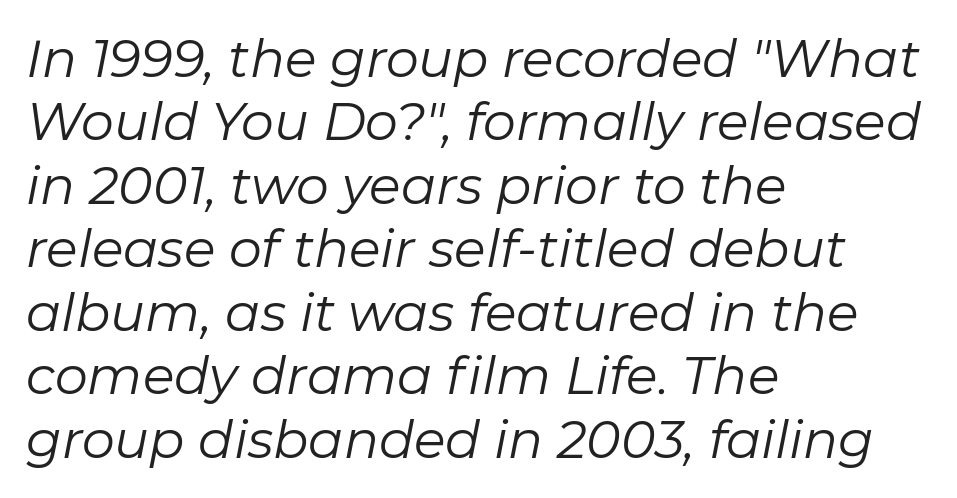
{"italic": "yes", "lean": "right", "slant_degrees": 11, "bold": "no", "weight": "regular", "width": "normal", "stroke_contrast": "low", "x_height": "medium", "monospaced": "no", "underline": "no", "align": "left", "line_spacing_ratio": 1.22, "letter_spacing": "normal", "letter_spacing_em": 0.0, "glyph_px": 52}
